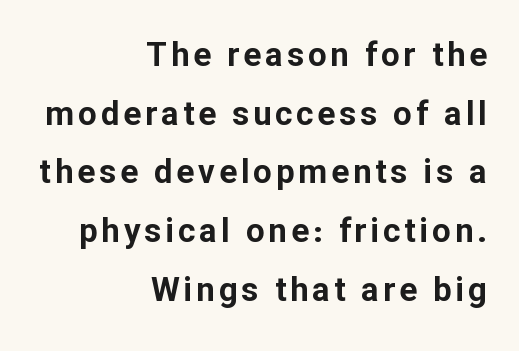
Note the varied advance widths — an 'i' is clearly narrower than an 'm'. You can tell it's not italic because the verticals are truly vertical. Stroke terminals: plain, sans-serif. Decoration check: the copy has no underline. Bold? Absolutely — the strokes are thick and heavy.
